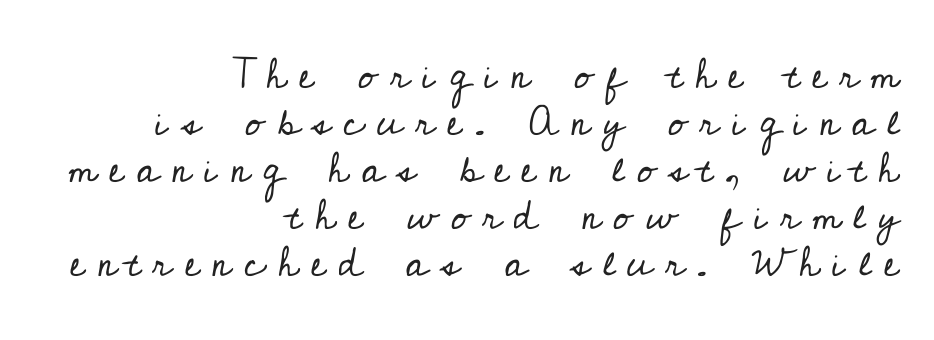
Note the varied advance widths — an 'i' is clearly narrower than an 'm'. Letter spacing: wide. The block of text is dense from top to bottom, with scant space between rows. Lines of text with bare space underneath.
